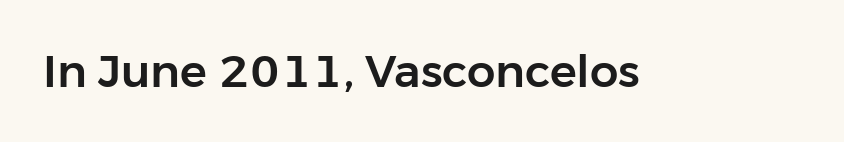
Examine the stroke ends and you'll find no serifs. The letters sit at their default tracking, neither squeezed nor spread. A typesetter would call this proportional, since set widths differ per character. Vertical strokes here are truly vertical. Underlining? Definitely not there.
